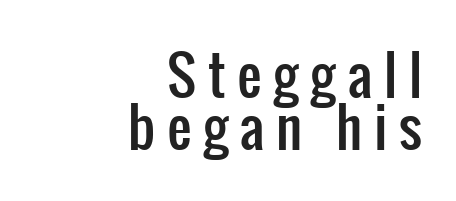
{"serif": "no", "italic": "no", "width": "condensed", "stroke_contrast": "low", "x_height": "medium", "monospaced": "no", "underline": "no", "align": "right", "line_spacing": "tight", "line_spacing_ratio": 0.96, "letter_spacing": "wide", "letter_spacing_em": 0.22, "glyph_px": 54}
